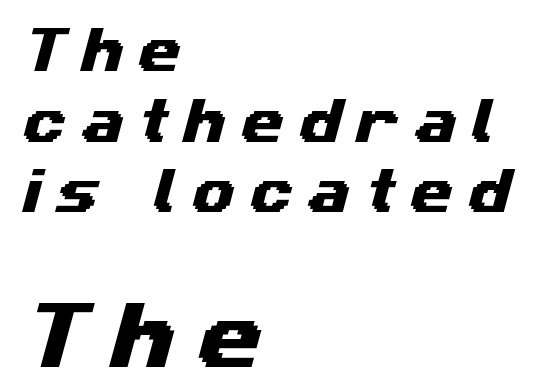
The image shows 74 px wide sans-serif type; set left-aligned, normal line spacing (1.44x), unusually wide letter spacing (+0.3 em), not underlined; the second (bottom) block is 1.51x larger; medium stroke contrast and a medium x-height.
